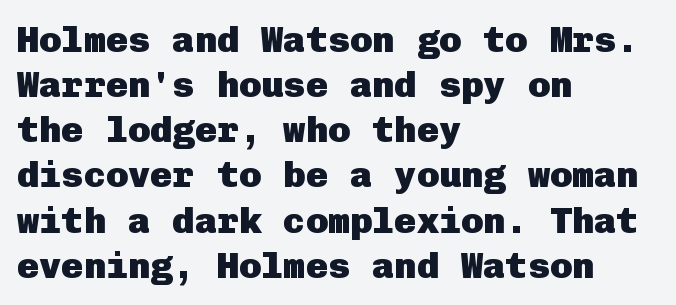
Posture: vertical. The ragged edge is on the right, which tells us the setting is flush left. Spacing between characters is what you'd get straight out of the box. On the weight axis this lands at bold, roughly 700.
